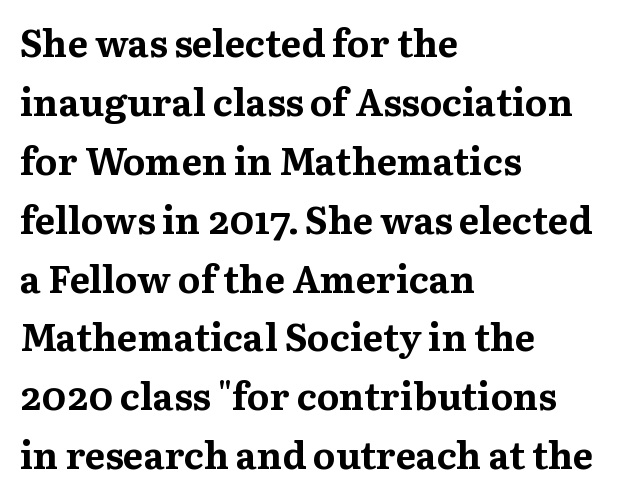
The image shows 38 px bold serif type, upright; set left-aligned, normal line spacing (1.55x), normal letter spacing, not underlined; medium stroke contrast and a medium x-height.
